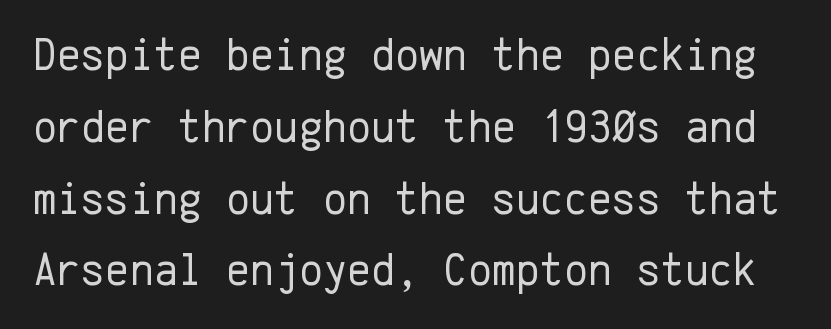
{"serif": "no", "italic": "no", "bold": "no", "weight": "regular", "width": "normal", "stroke_contrast": "low", "x_height": "medium", "monospaced": "yes", "underline": "no", "line_spacing": "normal", "line_spacing_ratio": 1.56, "letter_spacing": "normal", "letter_spacing_em": 0.0, "glyph_px": 46}
